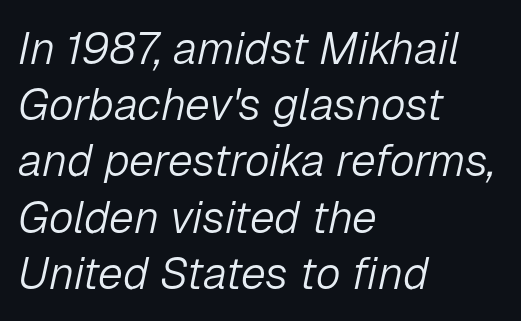
{"italic": "yes", "lean": "right", "slant_degrees": 12, "bold": "no", "weight": "light", "width": "normal", "stroke_contrast": "low", "x_height": "medium", "monospaced": "no", "underline": "no", "align": "left", "line_spacing": "normal", "line_spacing_ratio": 1.25, "letter_spacing": "normal", "letter_spacing_em": 0.0, "glyph_px": 45}
